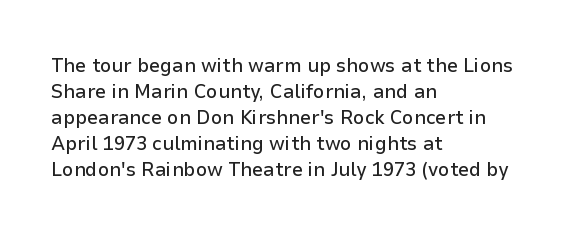
The image shows 20 px text type, upright; set left-aligned, normal line spacing (1.3x), normal letter spacing, not underlined.
